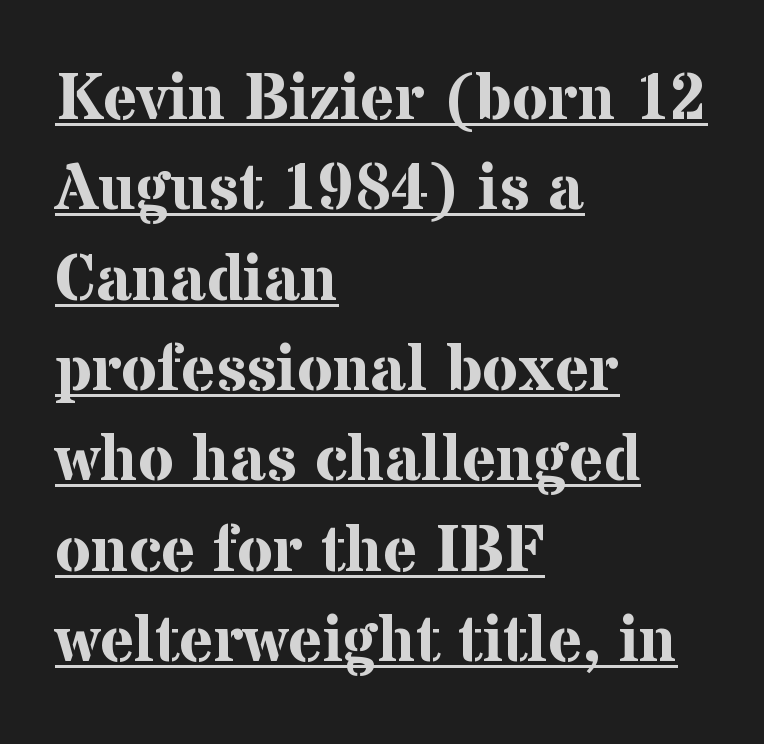
The letterforms sit shoulder to shoulder at normal distance. When letters stand straight like this, we call the style roman or upright. Layout note: lines flush left. You'd pick this weight for a headline — it's a proper bold.
